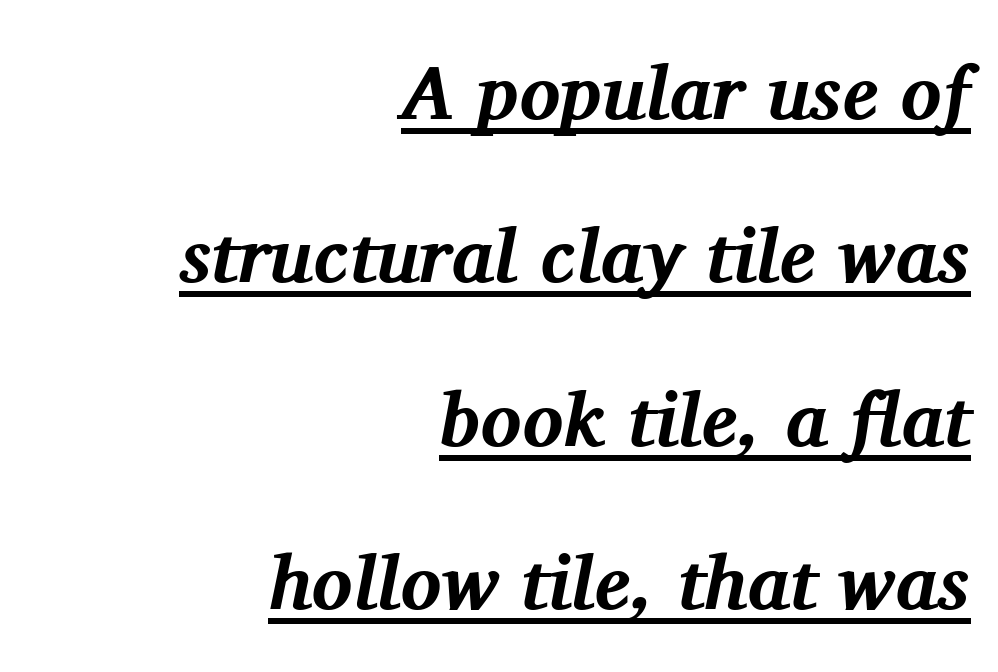
Typographic density is high because the face is bold. The passage shown is typeset with a serif family. The letters advance in unequal steps, a hallmark of proportional type. Compared with ordinary roman type, these characters are visibly tilted. Tracking here is standard; glyphs follow each other at the usual distance. Notice how a bar underscores the lettering throughout.
